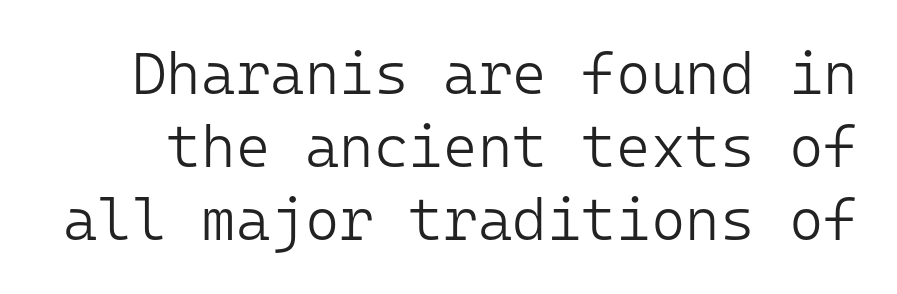
Q: Is the text bold? A: No.
Q: Is the text italic (slanted)? A: No, it is upright.
Q: Is the typeface a serif or a sans-serif typeface? A: Sans-serif.
Q: Is the text underlined? A: No.
Q: Is the spacing between letters normal or unusually wide? A: Normal.
Q: Width (condensed, normal, or wide)? A: Normal.
Q: Stroke contrast? A: Low.
Q: x-height? A: Medium.
Q: Monospaced? A: Yes.
